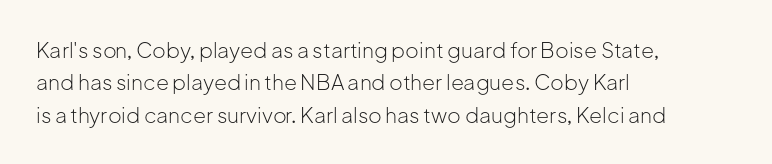
Q: Is the text bold? A: No.
Q: Is the text italic (slanted)? A: No, it is upright.
Q: Is the text underlined? A: No.
Q: How is the paragraph aligned? A: Left-aligned.
Q: Is the spacing between letters normal or unusually wide? A: Normal.
Q: Is the spacing between lines tight, normal or loose? A: Normal.
